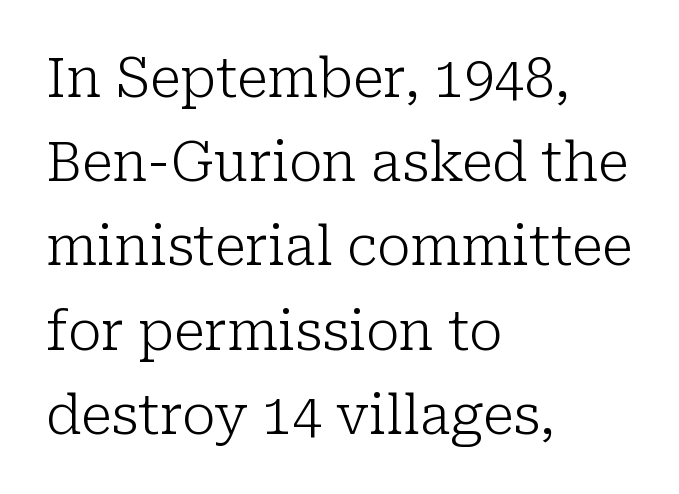
Q: Is the text bold? A: No.
Q: Is the text italic (slanted)? A: No, it is upright.
Q: Is the typeface a serif or a sans-serif typeface? A: Serif.
Q: Is the text underlined? A: No.
Q: How is the paragraph aligned? A: Left-aligned.
Q: Is the spacing between letters normal or unusually wide? A: Normal.
Q: Is the spacing between lines tight, normal or loose? A: Normal.
Q: Width (condensed, normal, or wide)? A: Normal.
Q: Stroke contrast? A: Low.
Q: x-height? A: Medium.
Q: Monospaced? A: No.
